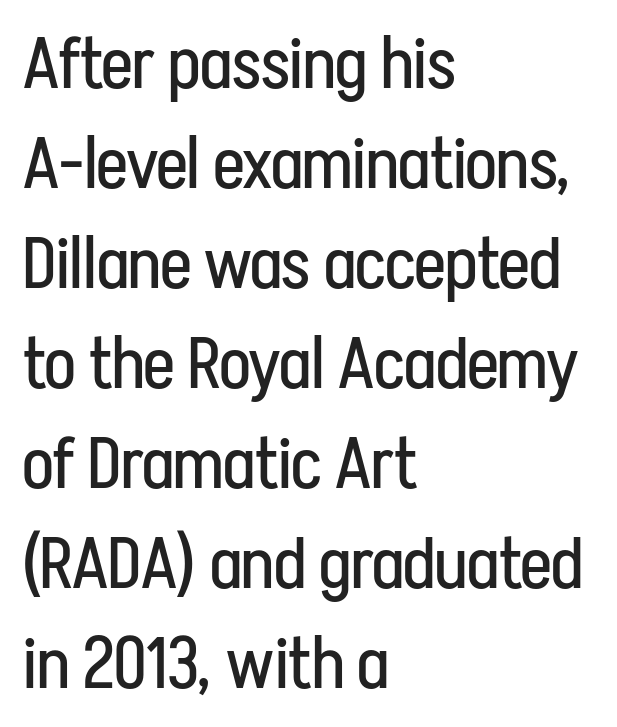
{"serif": "no", "italic": "no", "bold": "no", "weight": "regular", "width": "condensed", "stroke_contrast": "low", "x_height": "medium", "monospaced": "no", "underline": "no", "align": "left", "line_spacing": "normal", "line_spacing_ratio": 1.39, "letter_spacing": "normal", "letter_spacing_em": 0.0, "glyph_px": 72}
